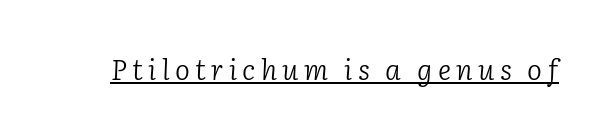
The image shows 28 px light serif type, italic (leaning right); set underlined; low stroke contrast and a medium x-height.
